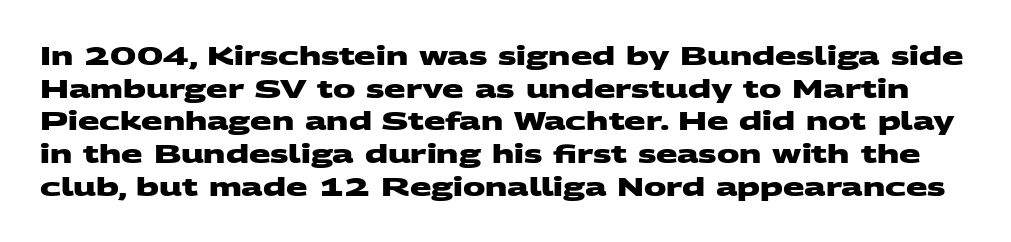
Q: Is the text bold? A: Yes.
Q: Is the text underlined? A: No.
Q: Is the spacing between letters normal or unusually wide? A: Normal.
Q: Is the spacing between lines tight, normal or loose? A: Normal.
